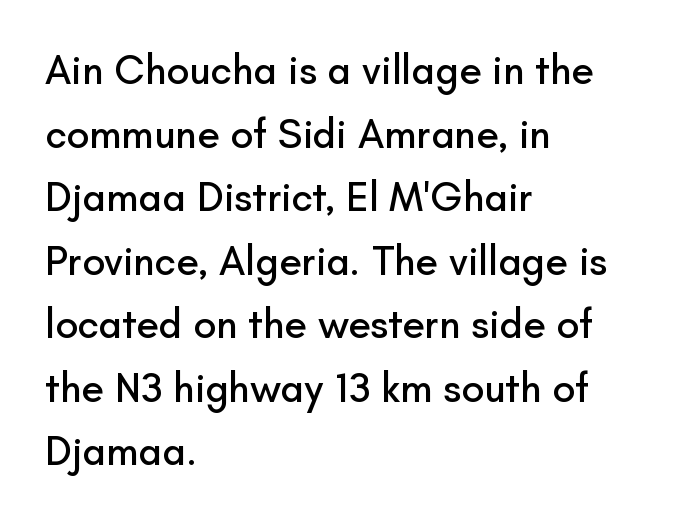
No italicization has been applied; the sample stays upright. Here the designer chose a conventional face with non-uniform glyph widths. Typographically, this falls in the sans-serif category. Compared with typical paragraphs, the rows here are spaced about the same. Underlining? Definitely not there.
